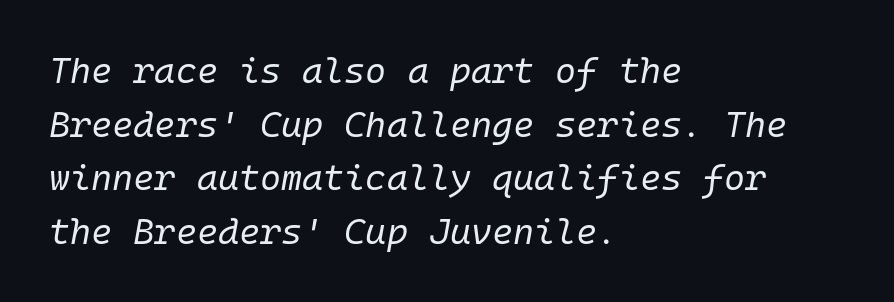
{"italic": "yes", "lean": "right", "slant_degrees": 10, "bold": "no", "weight": "regular", "width": "normal", "stroke_contrast": "low", "x_height": "medium", "monospaced": "yes", "underline": "no", "align": "left", "line_spacing": "normal", "line_spacing_ratio": 1.49, "letter_spacing": "normal", "letter_spacing_em": 0.0, "glyph_px": 36}
